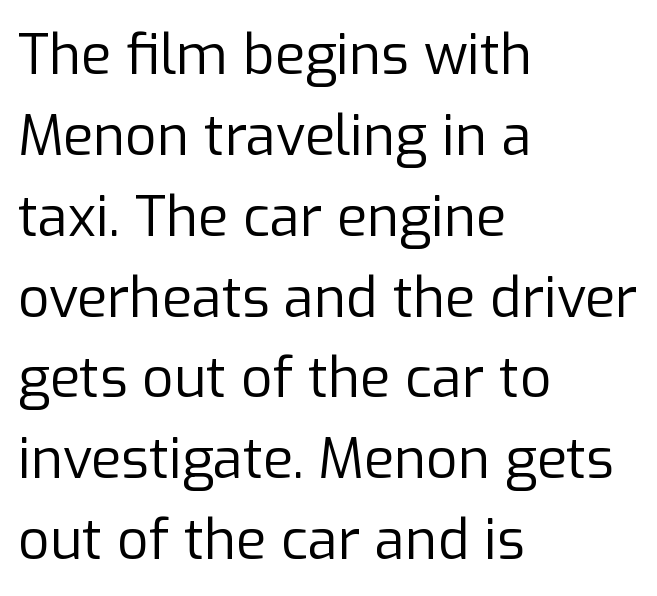
Between one letter and the next there's only the usual sliver of space. A normal amount of white space separates one row of letters from the next. The passage shown is typed in a proportional face where columns would drift. The space directly below the letters is spotless. Heft: none added — not bold. Observe the absence of serifs on each vertical stroke in this sample.
